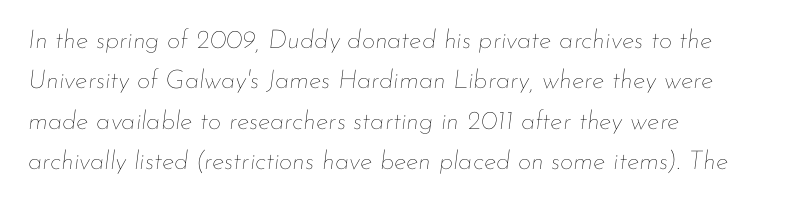
Q: Is the text bold? A: No.
Q: Is the text italic (slanted)? A: Yes, it leans right by about 7 degrees.
Q: Is the text underlined? A: No.
Q: How is the paragraph aligned? A: Left-aligned.
Q: Is the spacing between letters normal or unusually wide? A: Normal.
Q: Is the spacing between lines tight, normal or loose? A: Normal.
